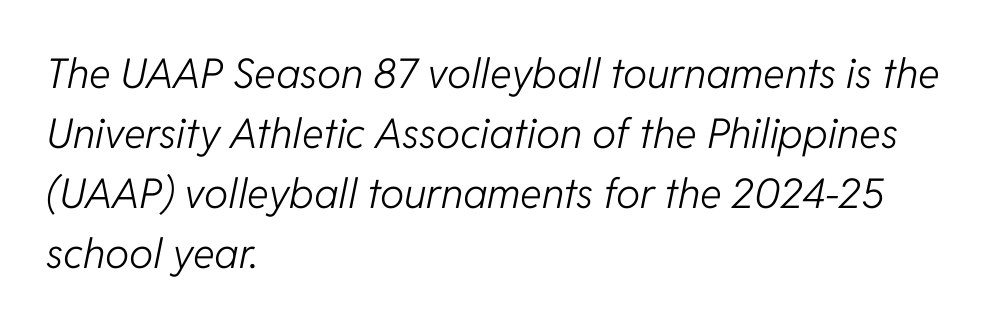
Is the stroke heavy? The answer is a plain regular-or-lighter. Typeset ragged right — the left edge is the straight one. The space between consecutive lines is moderate. Tall strokes in this sample are angled rather than plumb. Bare-footed words on every line.
